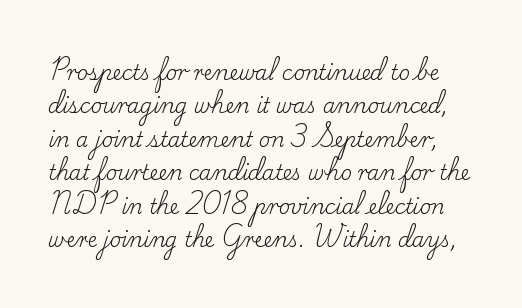
The image shows 20 px text type; set normal line spacing (1.67x), normal letter spacing, not underlined.
